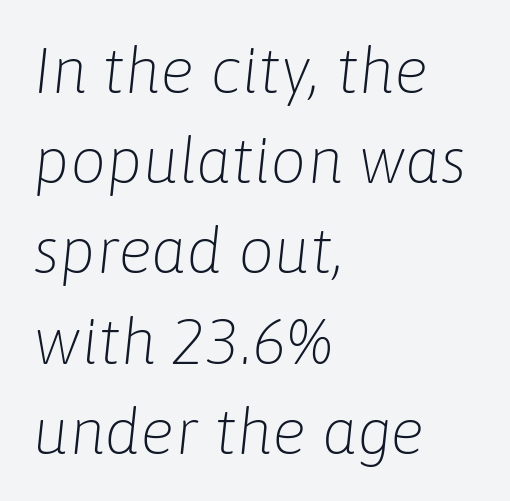
Q: Is the text bold? A: No.
Q: Is the text italic (slanted)? A: Yes, it leans right by about 6 degrees.
Q: Is the text underlined? A: No.
Q: How is the paragraph aligned? A: Left-aligned.
Q: Is the spacing between letters normal or unusually wide? A: Normal.
Q: Is the spacing between lines tight, normal or loose? A: Normal.
Q: Width (condensed, normal, or wide)? A: Normal.
Q: Stroke contrast? A: Low.
Q: x-height? A: Medium.
Q: Monospaced? A: No.
